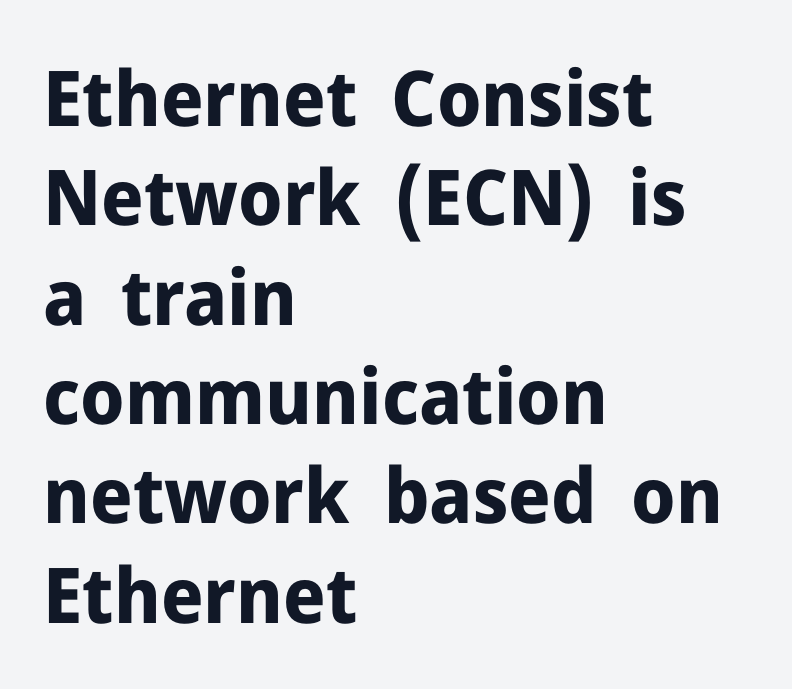
{"serif": "no", "italic": "no", "bold": "yes", "weight": "bold", "width": "normal", "stroke_contrast": "low", "x_height": "medium", "monospaced": "no", "underline": "no", "align": "left", "line_spacing": "normal", "line_spacing_ratio": 1.29, "letter_spacing": "normal", "letter_spacing_em": 0.0, "glyph_px": 77}
